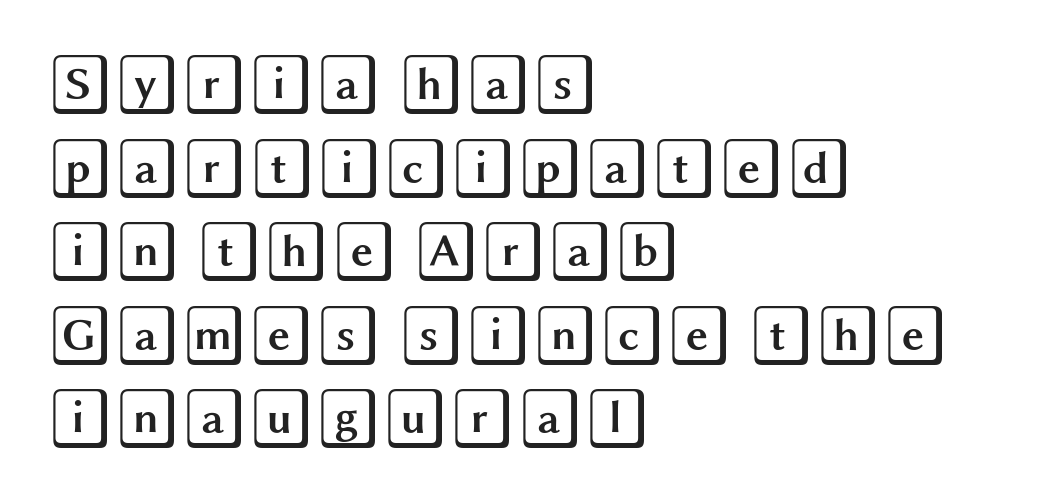
{"italic": "no", "width": "wide", "x_height": "large", "underline": "no", "align": "left", "line_spacing": "normal", "line_spacing_ratio": 1.37, "letter_spacing": "normal", "letter_spacing_em": 0.0, "glyph_px": 61}
